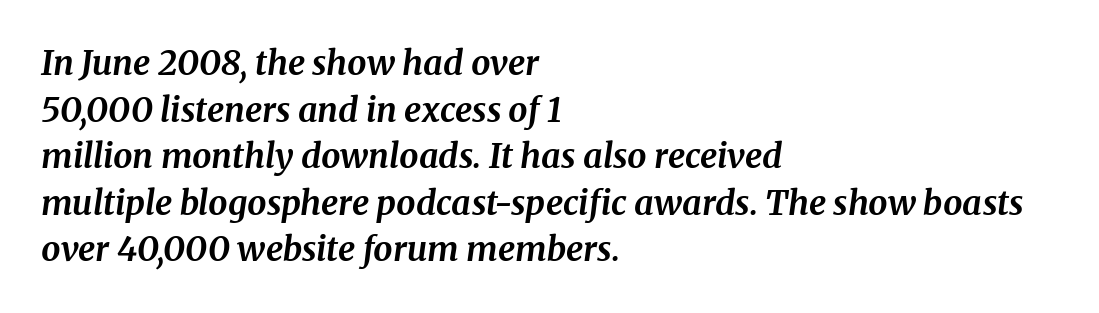
The letterforms sit shoulder to shoulder at normal distance. This sample is left-justified, so line endings fall wherever the words run out. Typographically, this falls in the serif category. Any mark beneath the type? The region is blank. Strong, thick strokes mark this as bold type. Here the designer chose a conventional face with non-uniform glyph widths.
